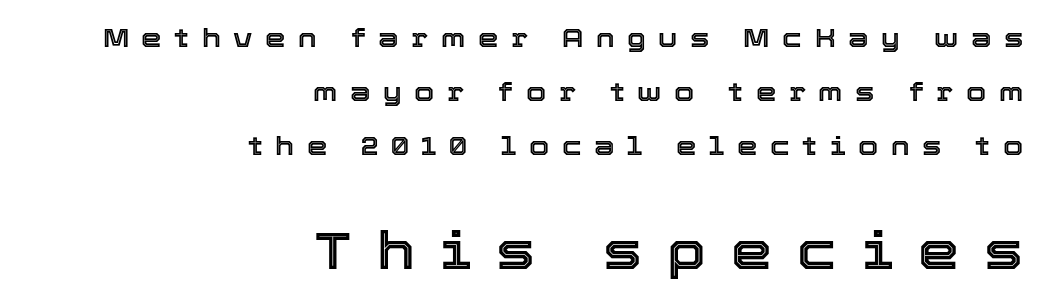
The axis of the letterforms is exactly vertical. Words appear elongated and porous because spacing is wide. The passage shown stacks its lines with a broad gap. Proportional: the letters do not fall into vertical columns.
